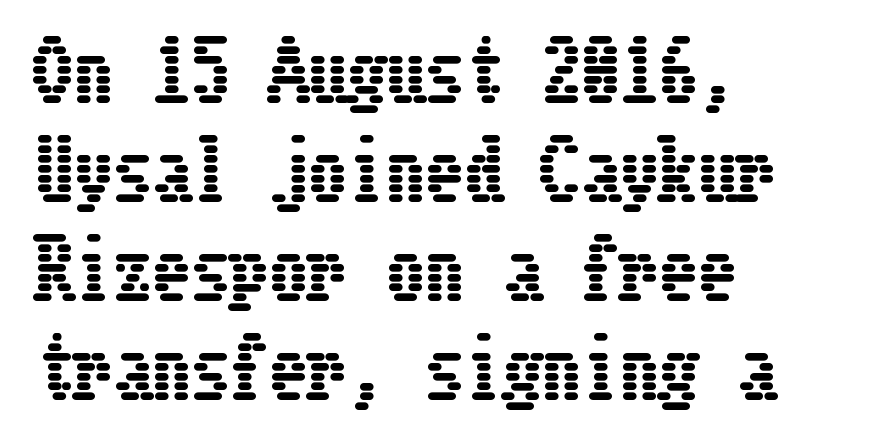
The baseline area is clear. Here the glyphs are tracked normally, forming tight word shapes. Interline gaps are of average width in this sample. Posture: straight, roman, zero tilt. Compared with a centered layout, this one pins lines to the left instead.
